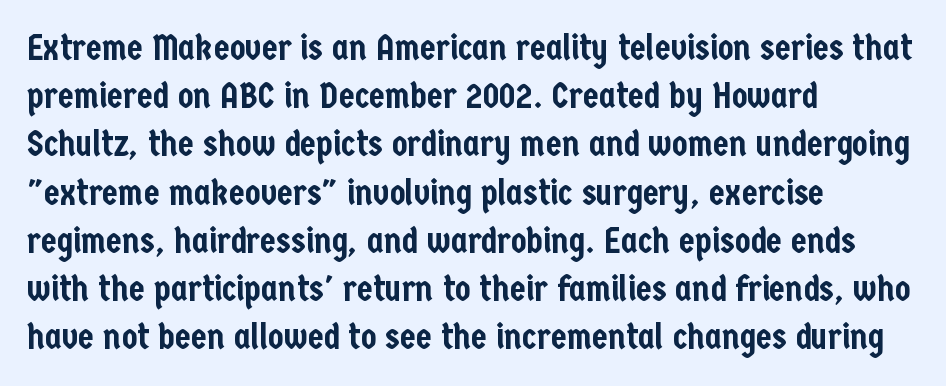
The image shows 36 px condensed sans-serif type, upright; set left-aligned, normal line spacing (1.34x), normal letter spacing, not underlined; low stroke contrast and a medium x-height.
